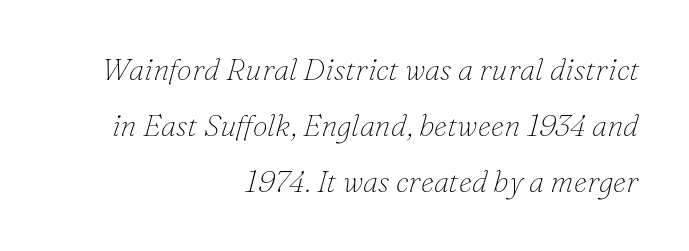
The face looks like a standard text weight, possibly lighter. The rendering anchors every line to the right-hand side. A typesetter would mark this as italic. Underline: absent. A typesetter would call this zero additional tracking. The designer went with a serif here, giving each stem small feet.
